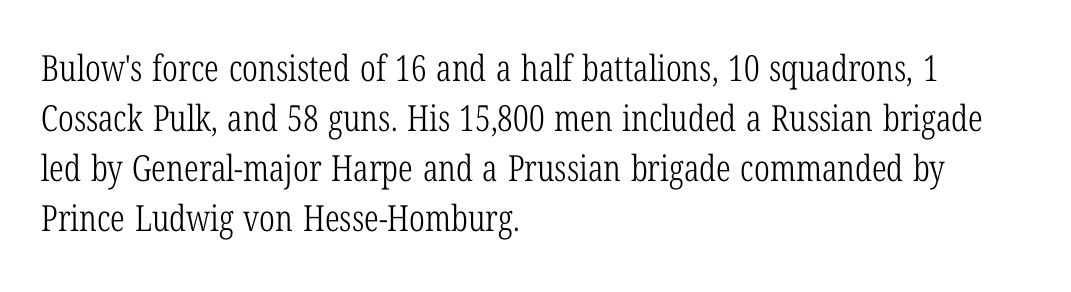
{"serif": "yes", "italic": "no", "bold": "no", "weight": "light", "width": "condensed", "stroke_contrast": "low", "x_height": "medium", "monospaced": "no", "underline": "no", "align": "left", "line_spacing": "normal", "line_spacing_ratio": 1.39, "letter_spacing": "normal", "letter_spacing_em": 0.0, "glyph_px": 36}
